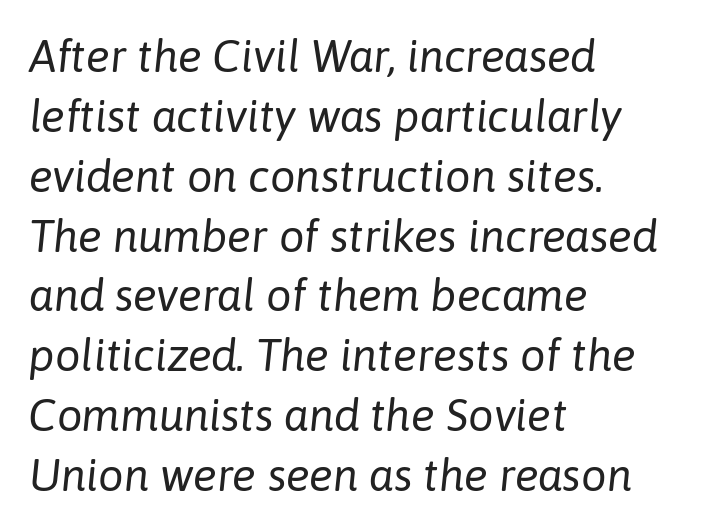
{"italic": "yes", "lean": "right", "slant_degrees": 6, "bold": "no", "weight": "regular", "width": "normal", "stroke_contrast": "low", "x_height": "medium", "monospaced": "no", "underline": "no", "align": "left", "line_spacing": "normal", "line_spacing_ratio": 1.33, "letter_spacing": "normal", "letter_spacing_em": 0.0, "glyph_px": 45}
